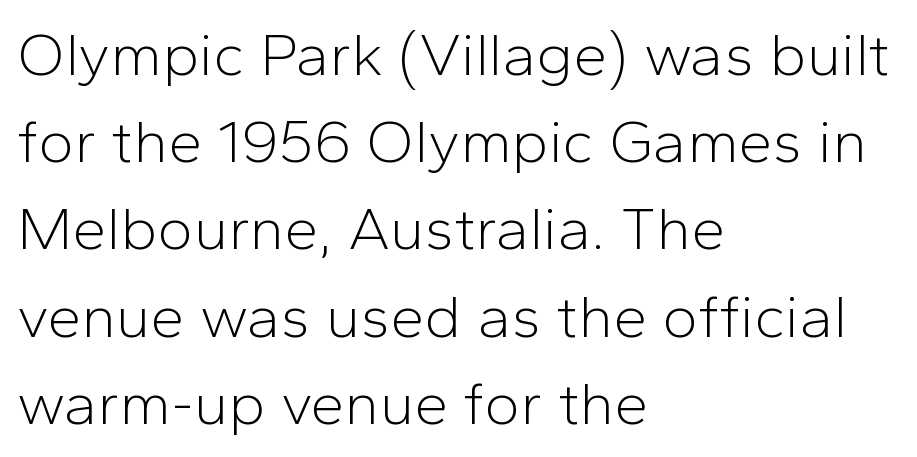
Q: Is the text bold? A: No.
Q: Is the text italic (slanted)? A: No, it is upright.
Q: Is the typeface a serif or a sans-serif typeface? A: Sans-serif.
Q: Is the text underlined? A: No.
Q: How is the paragraph aligned? A: Left-aligned.
Q: Is the spacing between letters normal or unusually wide? A: Normal.
Q: Is the spacing between lines tight, normal or loose? A: Normal.
Q: Width (condensed, normal, or wide)? A: Normal.
Q: Stroke contrast? A: Low.
Q: x-height? A: Medium.
Q: Monospaced? A: No.
